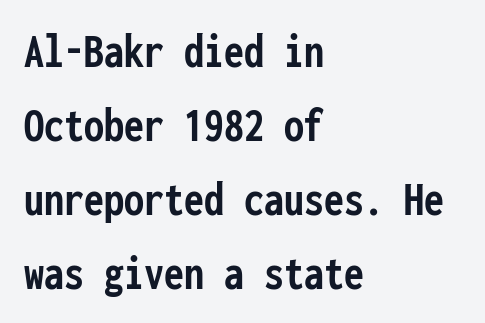
The image shows 50 px semibold, condensed sans-serif type, upright, monospaced; set left-aligned, normal line spacing (1.48x), normal letter spacing, not underlined; low stroke contrast and a medium x-height.
